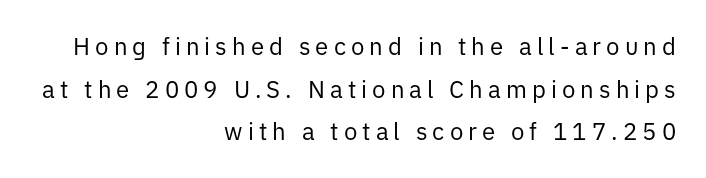
Plain, unruled lines of type. Display-style spreading of the glyphs; the letterfit is very open. The compositor pushed each line to the right boundary. Stroke mass is kept to a normal reading level or below. The type sits square on the baseline with zero lean.
